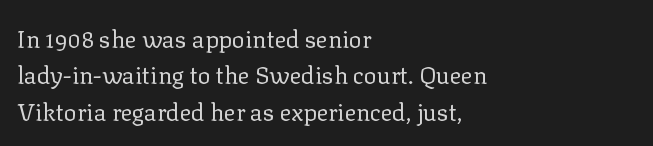
Q: Is the text bold? A: No.
Q: Is the text italic (slanted)? A: No, it is upright.
Q: Is the text underlined? A: No.
Q: How is the paragraph aligned? A: Left-aligned.
Q: Is the spacing between letters normal or unusually wide? A: Normal.
Q: Is the spacing between lines tight, normal or loose? A: Normal.
